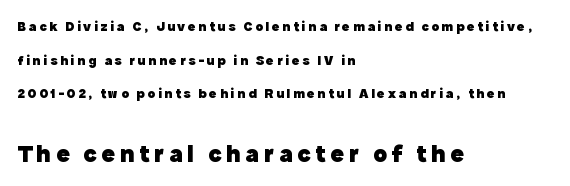
Look at the glyph heights: the lower group is clearly the bigger setting. Descender tails drop into unmarked territory. The font's upright variant was chosen for this text. The compositor pushed each line to the left boundary. Typographic density is high because the face is bold. This block would shrink considerably if given ordinary leading; it's expanded now.
